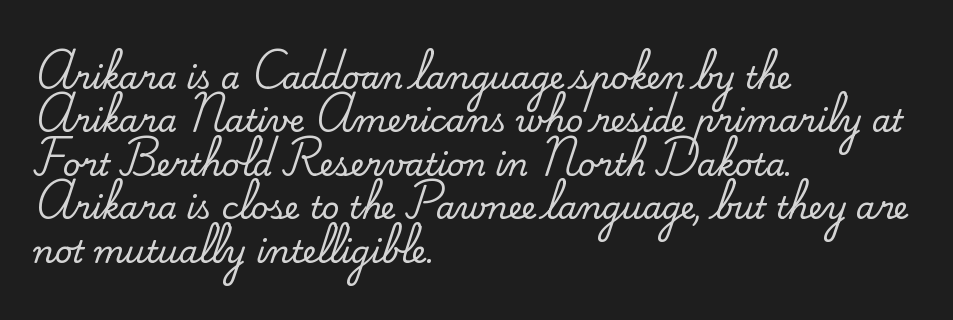
{"serif": "yes", "width": "normal", "stroke_contrast": "medium", "x_height": "small", "monospaced": "no", "underline": "no", "align": "left", "line_spacing": "normal", "line_spacing_ratio": 1.4, "letter_spacing": "normal", "letter_spacing_em": 0.0, "glyph_px": 31}
